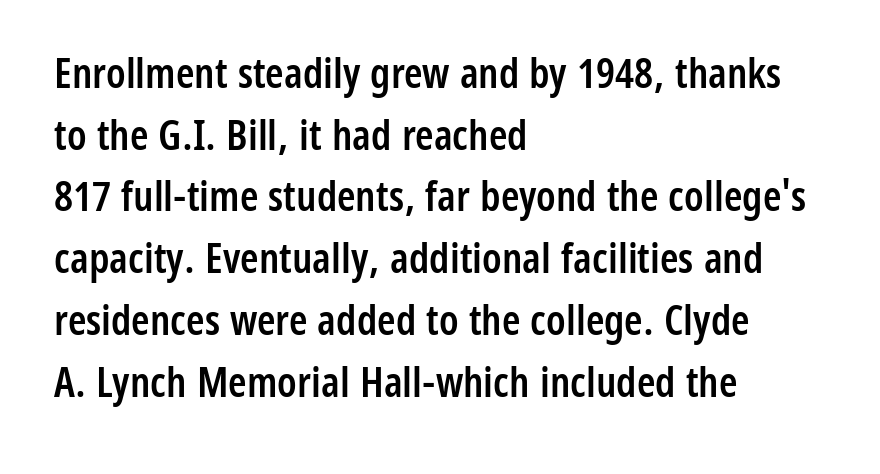
The image shows 42 px semibold, condensed sans-serif type, upright; set left-aligned, normal line spacing (1.47x), normal letter spacing, not underlined; low stroke contrast and a medium x-height.
